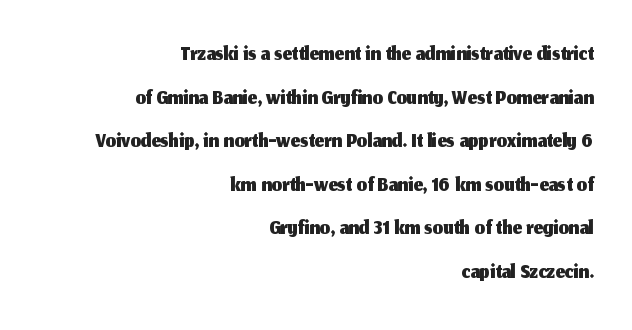
The image shows 33 px sans-serif type, upright; set right-aligned, normal line spacing (1.32x), normal letter spacing, not underlined; medium stroke contrast and a medium x-height.
